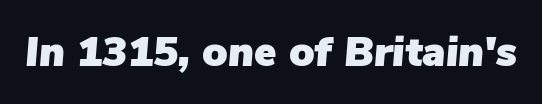
Q: Is the text italic (slanted)? A: Yes, it leans right by about 5 degrees.
Q: Is the text underlined? A: No.
Q: Is the spacing between letters normal or unusually wide? A: Normal.
Q: Width (condensed, normal, or wide)? A: Normal.
Q: Stroke contrast? A: Low.
Q: x-height? A: Medium.
Q: Monospaced? A: No.
